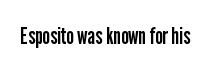
{"italic": "no", "bold": "no", "underline": "no", "letter_spacing": "normal", "letter_spacing_em": 0.0, "glyph_px": 24}
